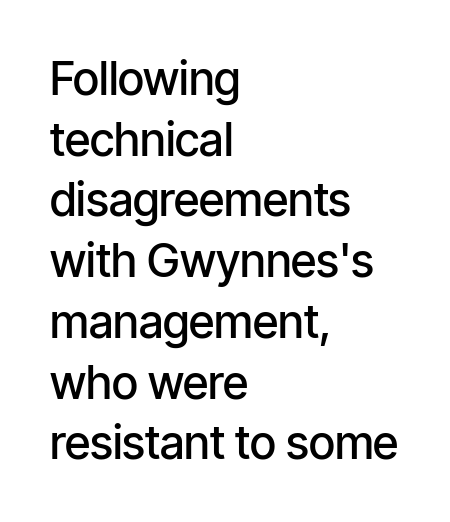
Think of a printed novel: that variable character pitch is what you see here. Characters follow at the spacing the type designer built in. The lettering stays uniformly vertical, giving the passage a roman look. Alignment: flush left. No feet cap the strokes, marking this as sans-serif type.
